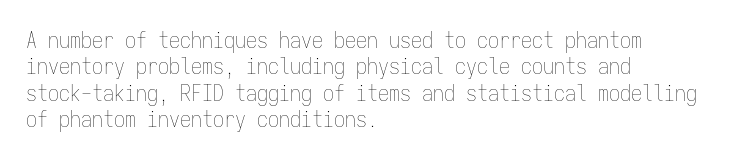
Q: Is the text bold? A: No.
Q: Is the text italic (slanted)? A: No, it is upright.
Q: Is the text underlined? A: No.
Q: How is the paragraph aligned? A: Left-aligned.
Q: Is the spacing between letters normal or unusually wide? A: Normal.
